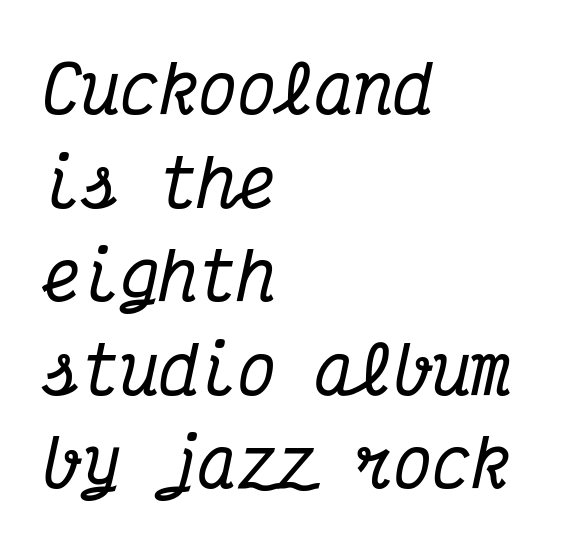
One glance says typical: line gaps are just what's usual. Left-aligned paragraph, ragged on the right. Look at the tracking — it's just the regular setting, nothing added. Here the designer chose a console-style face with uniform glyph widths. Is the type slanted? Yes — the strokes lean at a clear angle.
